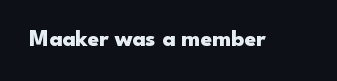
{"italic": "no", "bold": "yes", "underline": "no", "letter_spacing": "normal", "letter_spacing_em": 0.0, "glyph_px": 23}
